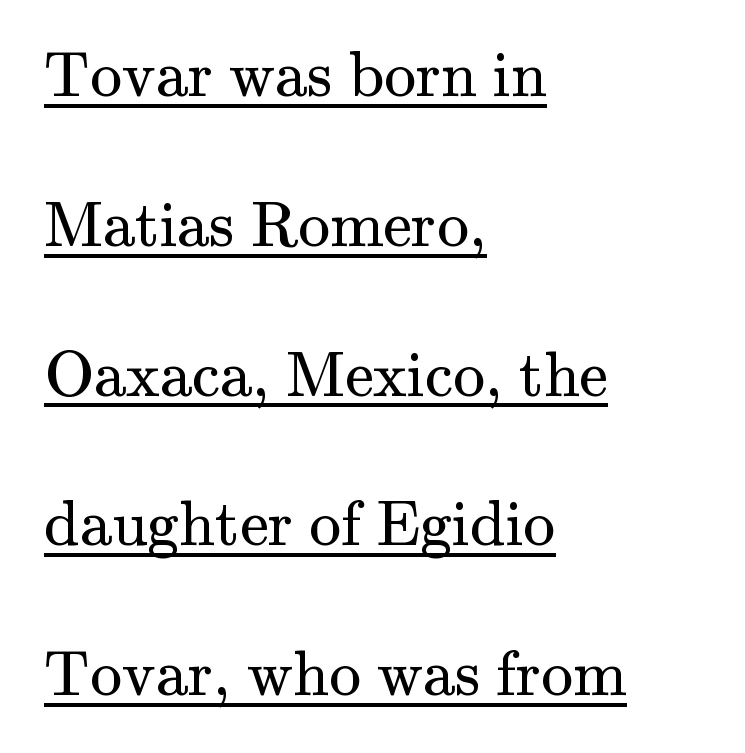
The image shows 64 px regular-weight serif type, upright; set left-aligned, loose line spacing (2.34x), normal letter spacing, underlined; medium stroke contrast and a small x-height.
